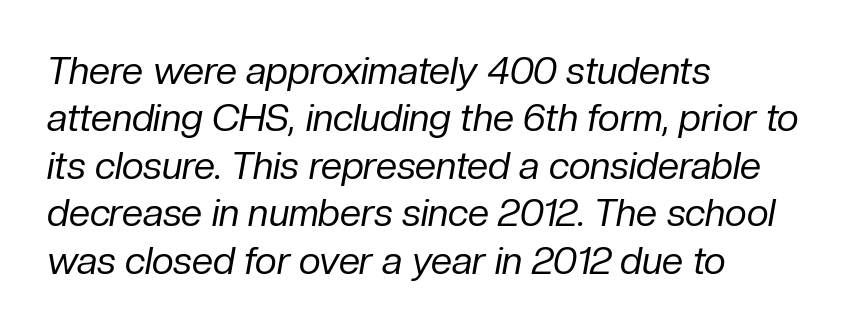
The image shows 38 px regular-weight type, italic (leaning right); set left-aligned, normal line spacing (1.25x), normal letter spacing, not underlined; low stroke contrast and a medium x-height.
